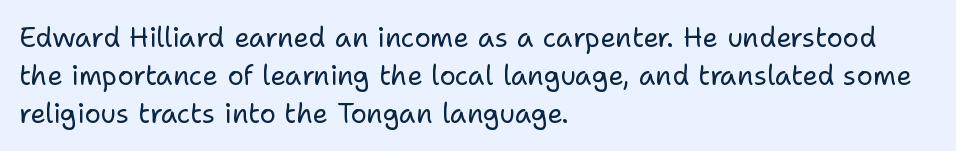
Short note: letters normally spaced. These lines are set flush left with a ragged right edge. The passage shown is not bold in any degree. Rows of type keep a routine distance in the vertical direction. This is the regular roman posture of the typeface.
